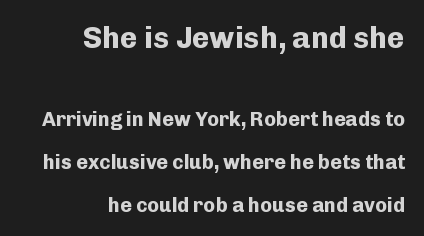
Do the characters align in a grid? No, the font is proportional. Compare the two chunks: the upper has the greater cap height. Check where the strokes stop: nothing finishes them off — pure sans. The zone under the glyphs is completely vacant. The tracking reads as untouched default to a designer's eye. The ragged edge is on the left, which tells us the setting is flush right.
